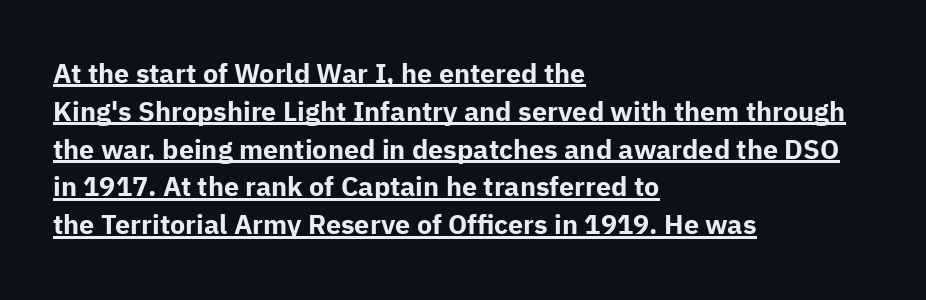
Does the leading feel generous? No, just average. These words are printed bold, with thick strokes throughout. The string is rendered with underlining switched on. In CSS terms this would be text-align: left.
